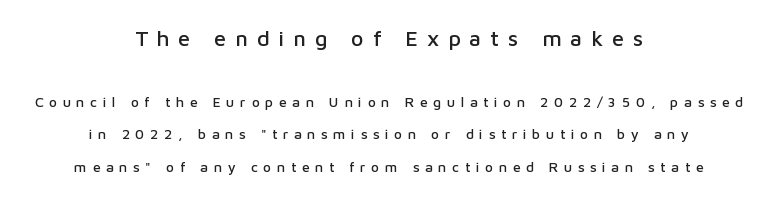
The image shows 22 px text type, upright; set centered, loose line spacing (2.33x), unusually wide letter spacing (+0.4 em), not underlined; the first (top) block is 1.57x larger.
